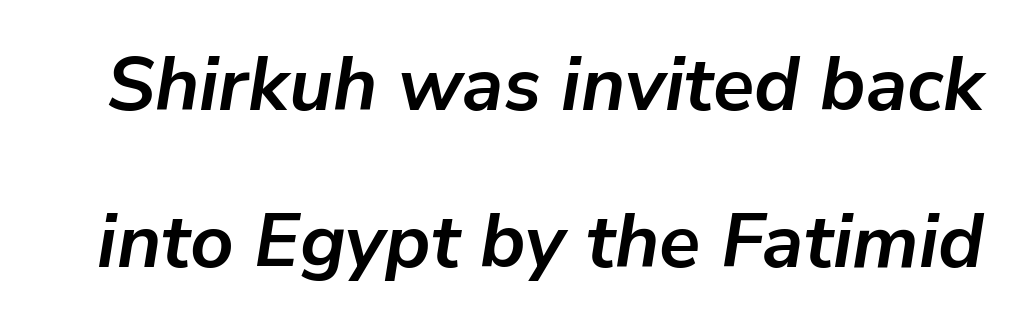
The image shows 76 px semibold type, italic (leaning right); set loose line spacing (2.06x), normal letter spacing, not underlined; low stroke contrast and a medium x-height.
